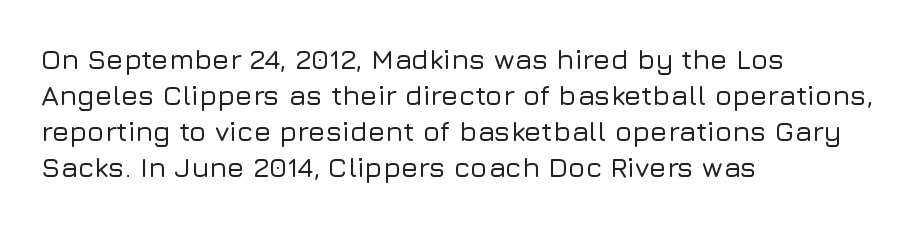
{"serif": "no", "italic": "no", "width": "normal", "stroke_contrast": "low", "x_height": "medium", "monospaced": "no", "underline": "no", "align": "left", "line_spacing": "normal", "line_spacing_ratio": 1.29, "letter_spacing": "normal", "letter_spacing_em": 0.0, "glyph_px": 28}
